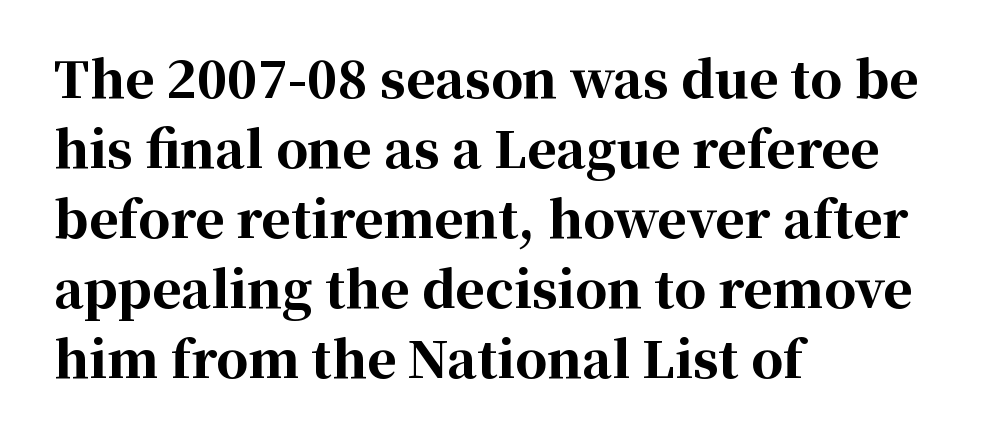
The image shows 50 px bold serif type, upright; set left-aligned, normal line spacing (1.4x), normal letter spacing, not underlined; high stroke contrast and a medium x-height.
